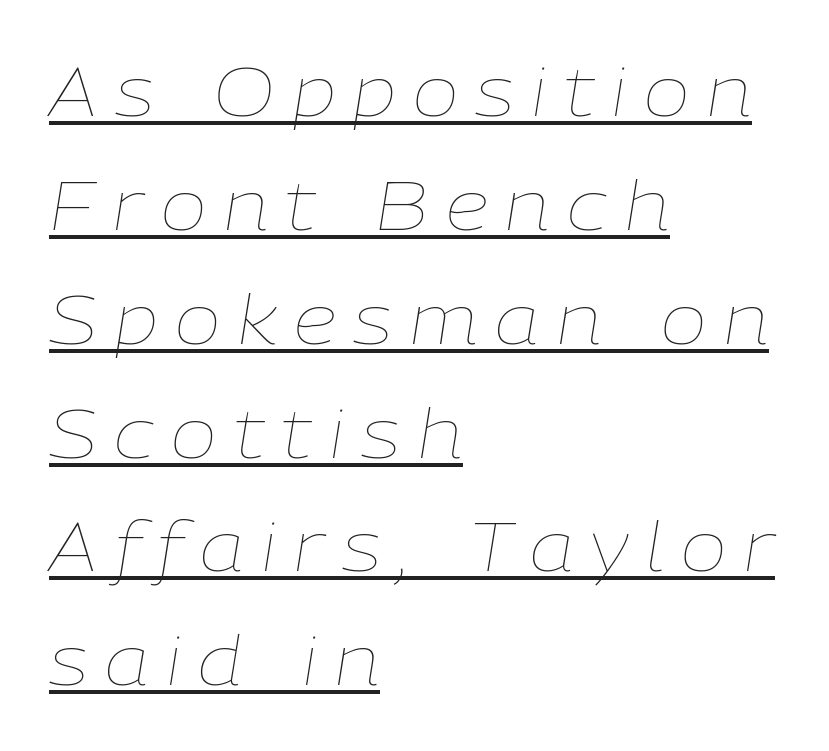
The image shows 69 px thin type, italic (leaning right); set left-aligned, normal line spacing (1.65x), unusually wide letter spacing (+0.25 em), underlined; low stroke contrast and a medium x-height.
